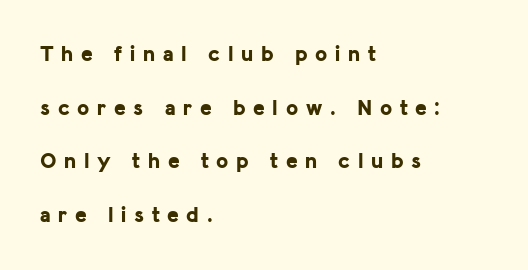
{"italic": "no", "bold": "yes", "underline": "no", "align": "left", "line_spacing": "loose", "line_spacing_ratio": 2.44, "letter_spacing": "wide", "letter_spacing_em": 0.35, "glyph_px": 22}
